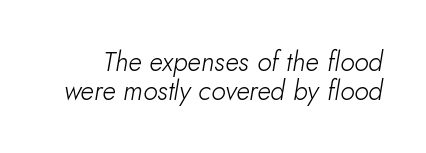
The image shows 27 px text type, italic (leaning right); set tight line spacing (1.07x), normal letter spacing, not underlined.
